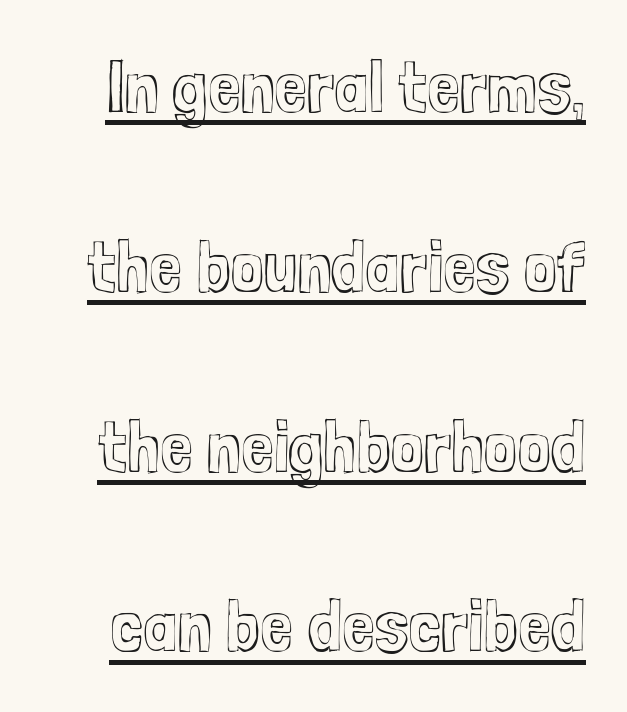
{"italic": "no", "width": "condensed", "x_height": "medium", "monospaced": "no", "underline": "yes", "line_spacing": "loose", "line_spacing_ratio": 2.43, "letter_spacing": "normal", "letter_spacing_em": 0.0, "glyph_px": 74}
